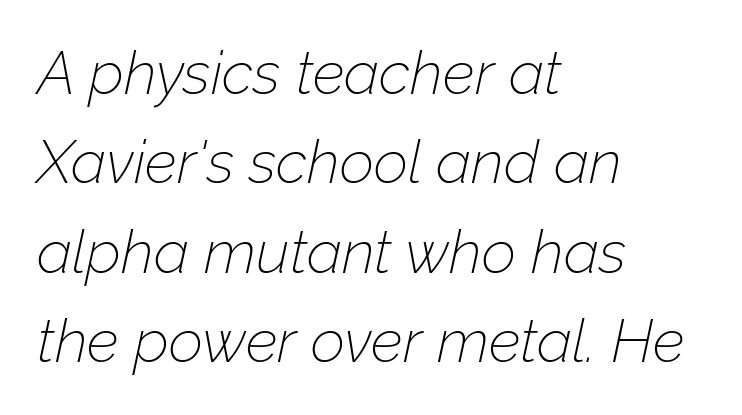
These lines are set flush left with a ragged right edge. How are the letters spaced? Ordinarily, with no added tracking. This reads as an unemphasized weight, regular at the heaviest. The block of text has a typical density, with ordinary space between rows. Spacing verdict: proportional, widths tailored to each character. Italic: yes, the glyphs are oblique.
